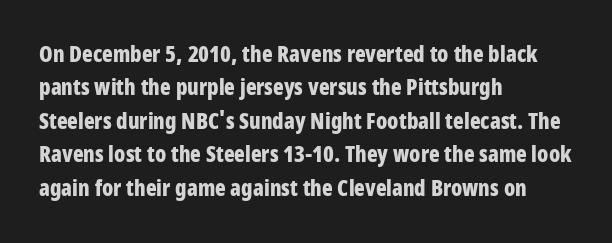
{"italic": "no", "bold": "yes", "underline": "no", "align": "left", "line_spacing": "normal", "line_spacing_ratio": 1.52, "letter_spacing": "normal", "letter_spacing_em": 0.0, "glyph_px": 22}
